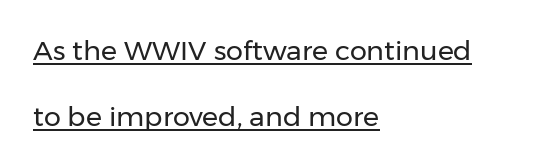
Is the letter spacing exaggerated? No — it looks like the ordinary default. Every row of glyphs begins at an identical x-position on the left. Italic: no, the glyphs are upright roman. Students, observe: this is what heavily led, spacious text looks like. Glance below the letters and you will spot a drawn line.
